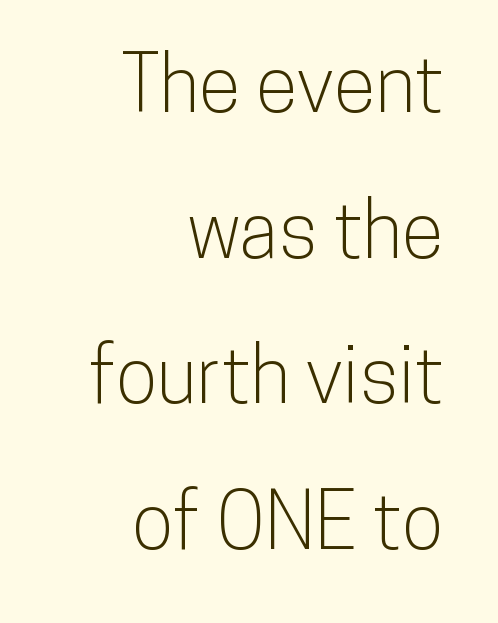
The image shows 77 px condensed sans-serif type, upright; set right-aligned, line spacing 1.89x, normal letter spacing, not underlined; low stroke contrast and a medium x-height.
